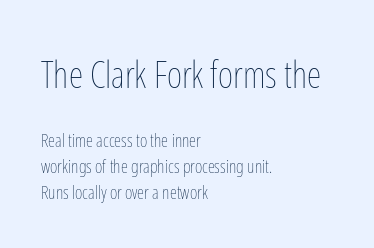
{"italic": "no", "bold": "no", "weight": "thin", "width": "condensed", "stroke_contrast": "low", "x_height": "medium", "monospaced": "no", "underline": "no", "align": "left", "line_spacing": "normal", "line_spacing_ratio": 1.45, "letter_spacing": "normal", "letter_spacing_em": 0.0, "larger_block": "first", "size_ratio": 2.06, "glyph_px": 37}
